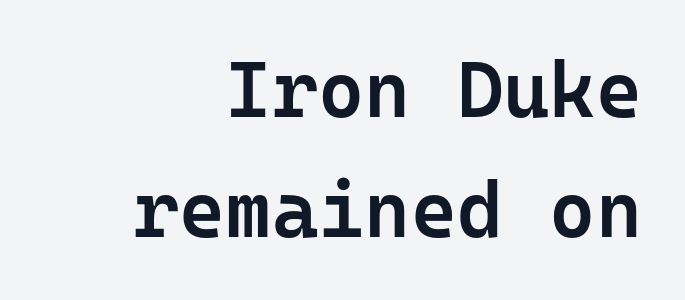
{"serif": "no", "italic": "no", "bold": "semi", "weight": "semibold", "width": "normal", "stroke_contrast": "low", "x_height": "medium", "monospaced": "yes", "underline": "no", "line_spacing": "normal", "line_spacing_ratio": 1.52, "letter_spacing": "normal", "letter_spacing_em": 0.0, "glyph_px": 79}
